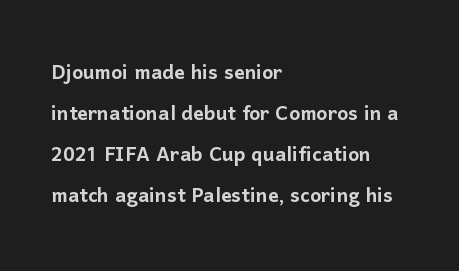
Descenders hang freely into open space. The font's upright variant was chosen for this text. Alignment: flush left. Leading: standard. The letterforms sit shoulder to shoulder at normal distance.
